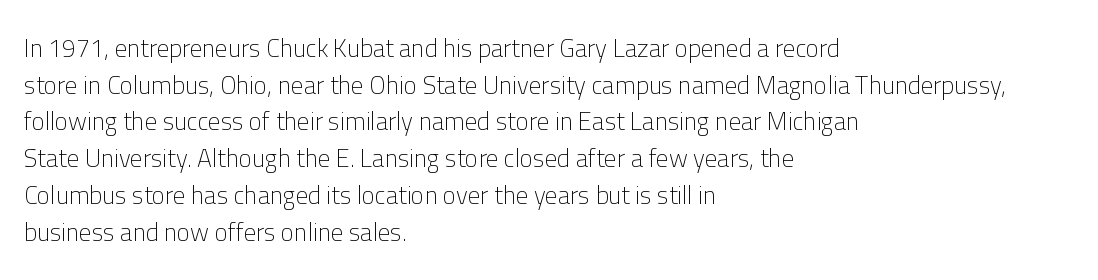
{"italic": "no", "bold": "no", "underline": "no", "align": "left", "line_spacing": "normal", "line_spacing_ratio": 1.47, "letter_spacing": "normal", "letter_spacing_em": 0.0, "glyph_px": 25}
